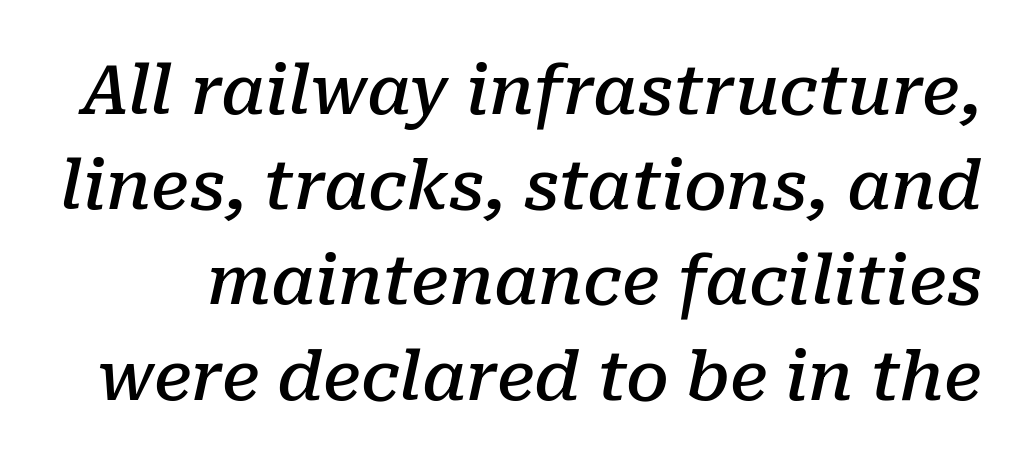
The rows are spaced the way most documents space them. Moderately thickened strokes mark this as semibold type. Each letter keeps its own natural width here, so spacing adapts to shape. Stroke terminals: seriffed. Slanted lettering throughout.
